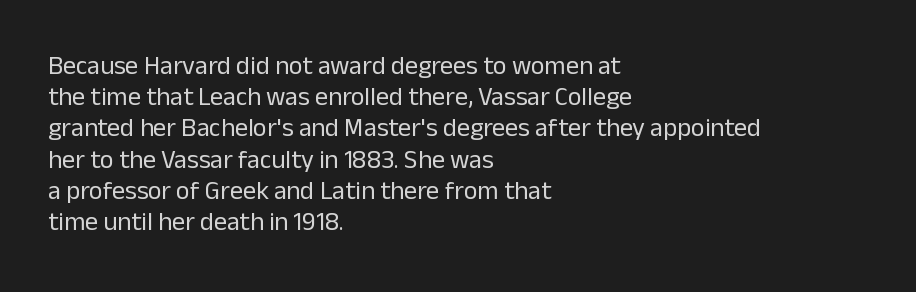
Q: Is the text bold? A: No.
Q: Is the text italic (slanted)? A: No, it is upright.
Q: Is the text underlined? A: No.
Q: How is the paragraph aligned? A: Left-aligned.
Q: Is the spacing between letters normal or unusually wide? A: Normal.
